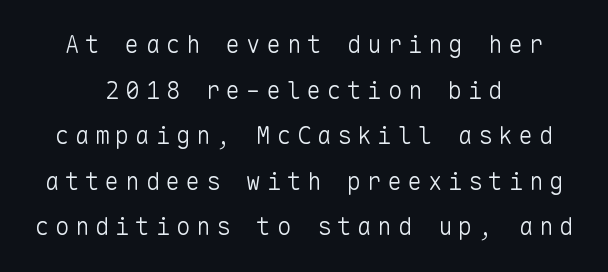
Q: Is the text bold? A: No.
Q: Is the text italic (slanted)? A: No, it is upright.
Q: Is the text underlined? A: No.
Q: How is the paragraph aligned? A: Centered.
Q: Is the spacing between letters normal or unusually wide? A: Unusually wide.
Q: Is the spacing between lines tight, normal or loose? A: Loose.
